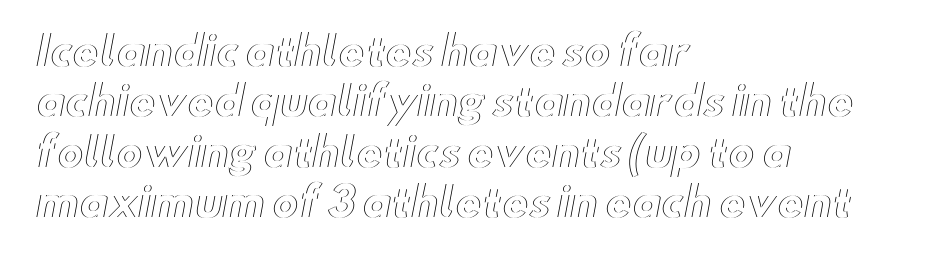
The image shows 40 px wide type; set left-aligned, normal line spacing (1.26x), normal letter spacing, not underlined; a small x-height.
